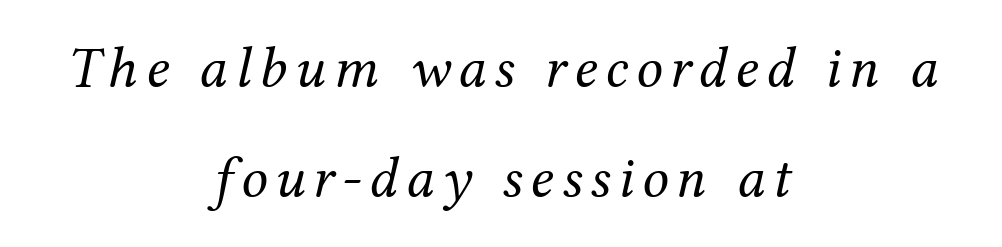
{"serif": "yes", "italic": "yes", "lean": "right", "slant_degrees": 12, "bold": "no", "weight": "regular", "width": "normal", "stroke_contrast": "medium", "x_height": "medium", "monospaced": "no", "underline": "no", "align": "center", "line_spacing_ratio": 1.87, "glyph_px": 59}
